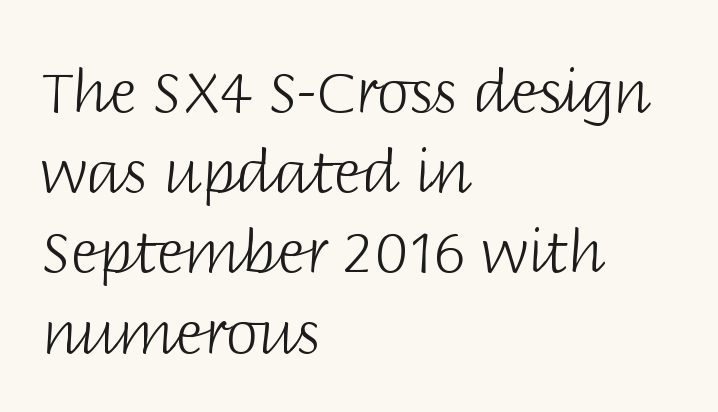
The image shows 59 px light sans-serif type, upright; set left-aligned, normal line spacing (1.36x), normal letter spacing, not underlined; low stroke contrast and a large x-height.
